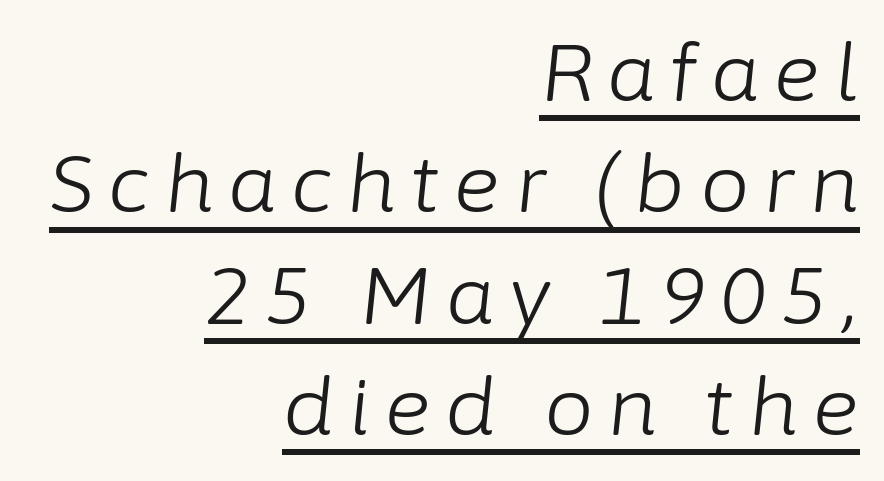
The image shows 79 px light type, italic (leaning right); set right-aligned, normal line spacing (1.41x), underlined; low stroke contrast and a medium x-height.
